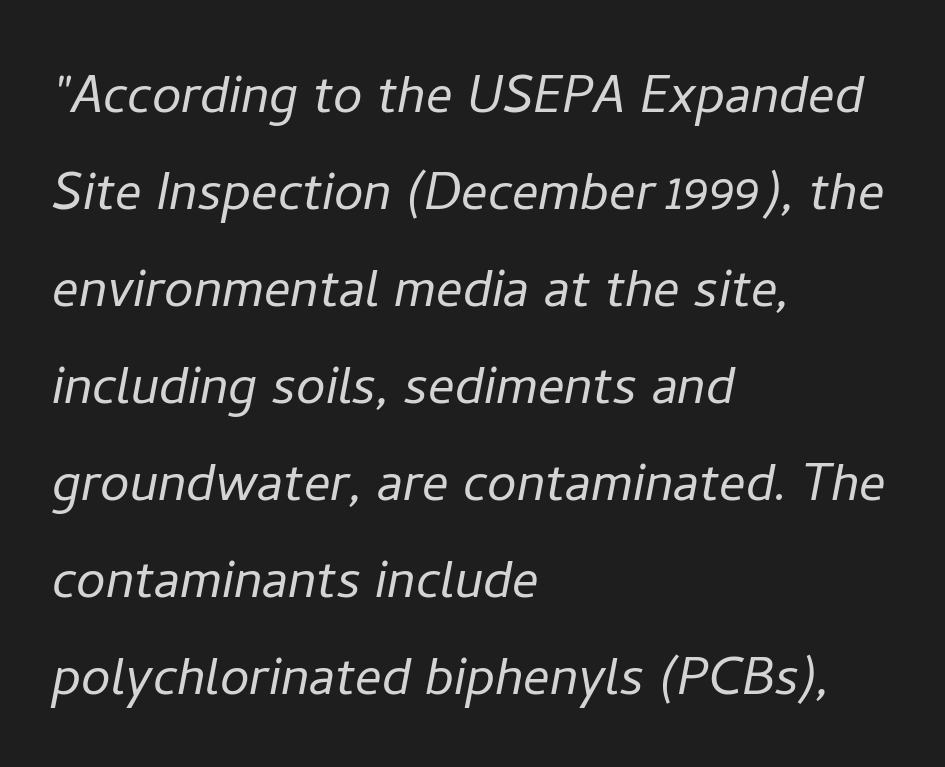
The image shows 66 px light type, italic (leaning right); set left-aligned, normal line spacing (1.47x), normal letter spacing, not underlined; low stroke contrast and a medium x-height.
